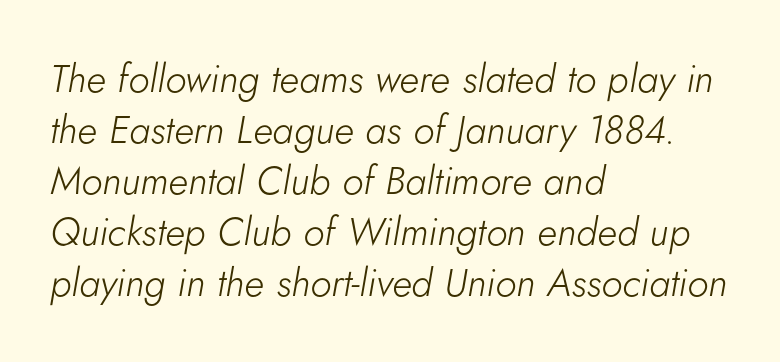
Where is the straight margin? On the left. Caption: face not bold, strokes unweighted. Characters are canted at an angle relative to the baseline's perpendicular. Leading: standard. Character widths vary here, with narrow letters taking less room than wide ones.
